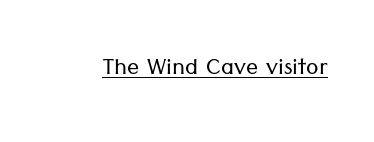
You can tell from the bare stems that sans-serif type was used. Does extra space separate the letters? No, they use regular spacing. Posture: upright roman. Compared with a typical body face, this is equally light or lighter still. Proportional: the letters do not fall into vertical columns.
